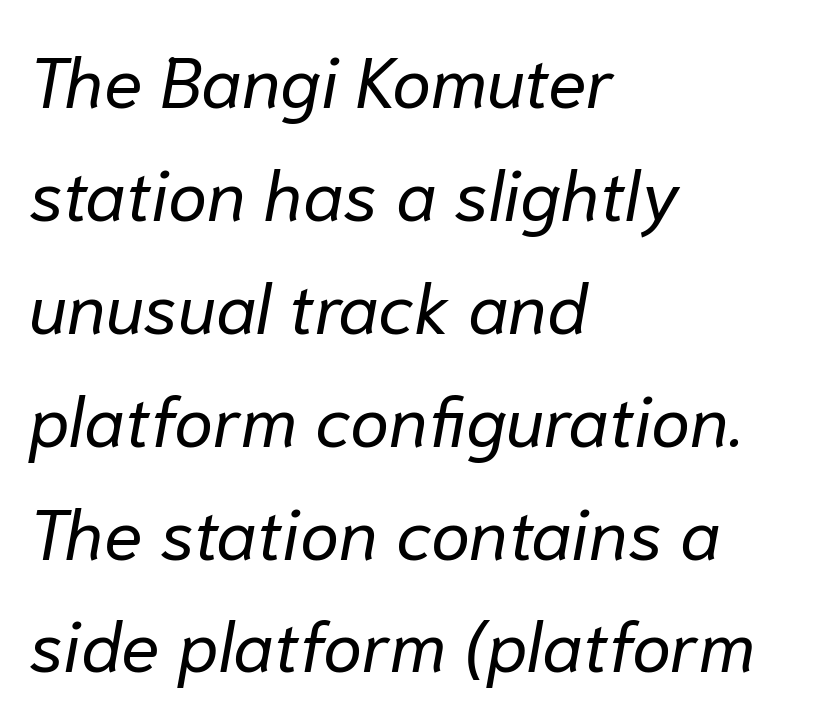
The image shows 71 px regular-weight type, italic (leaning right); set left-aligned, normal line spacing (1.59x), normal letter spacing, not underlined; low stroke contrast and a medium x-height.
